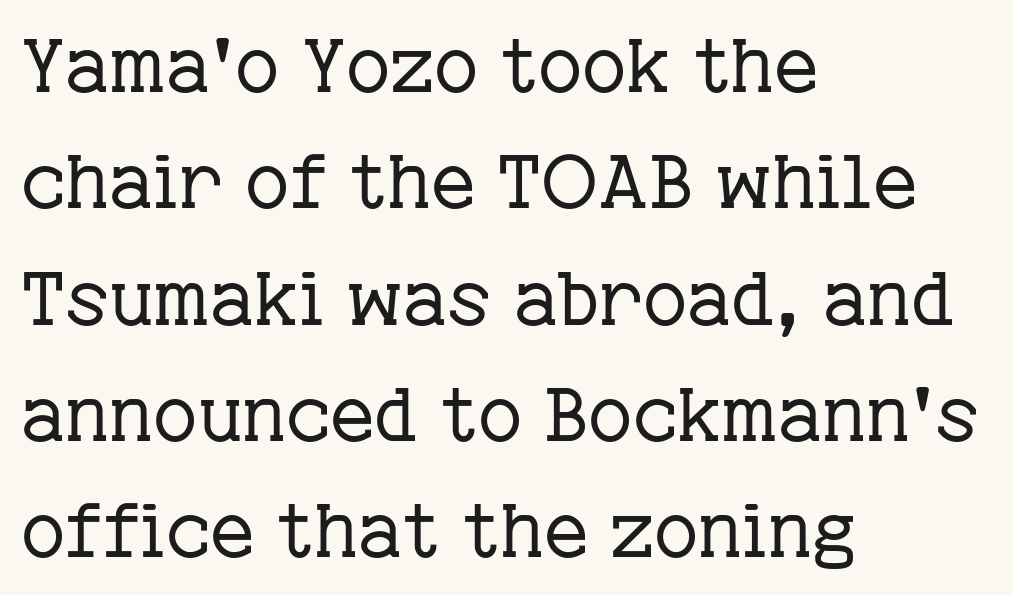
The image shows 76 px regular-weight serif type, upright; set left-aligned, normal line spacing (1.53x), normal letter spacing, not underlined; low stroke contrast and a medium x-height.
